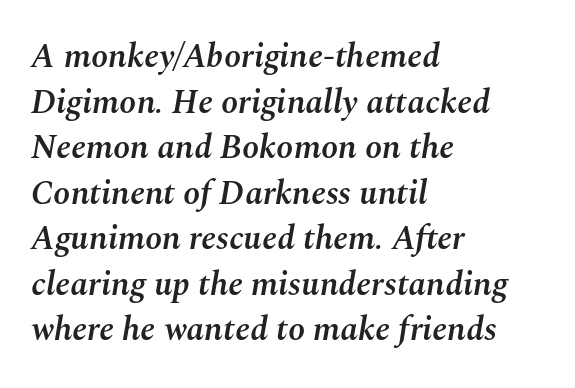
This sample keeps an unexceptional amount of space between lines. Heft: intermediate — a semibold. The axis of the letterforms is tilted away from vertical. Here the glyphs are tracked normally, forming tight word shapes.
